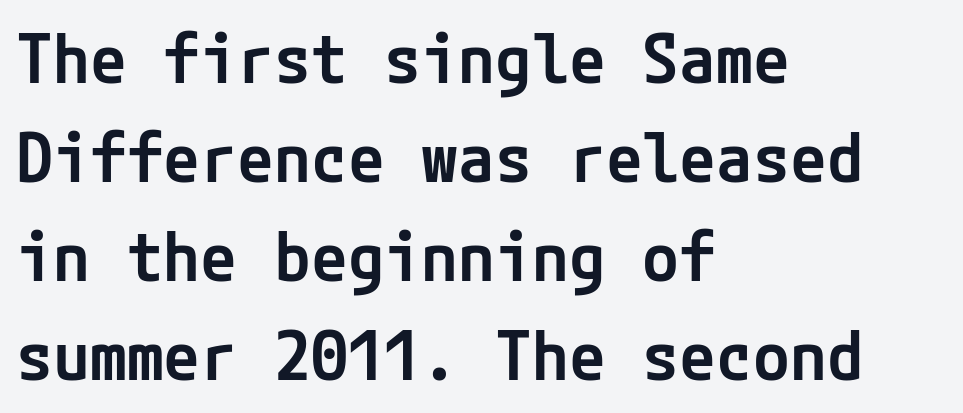
Observe the ordinary spacing: letters are neighbours, not strangers. The leading is moderate, giving the passage an even texture. The rendering shows plain stroke endings on the letterforms — a sans-serif design. Which margin do the lines hug? The left one — the right edge is uneven. This is roman type, the default non-slanted kind. In terms of weight, the rendering is demibold, just under bold.
